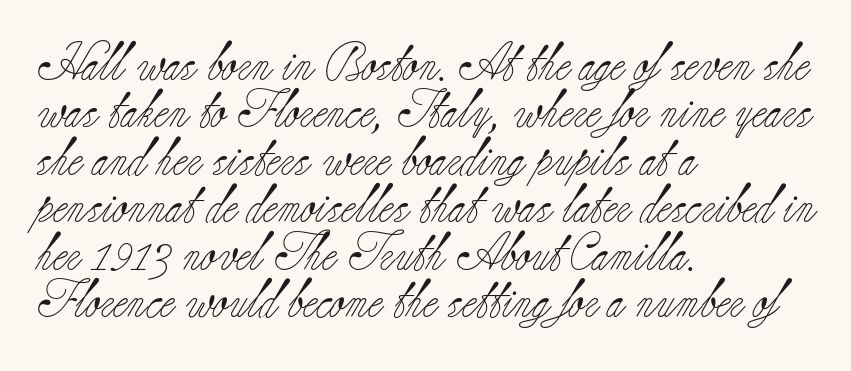
The image shows 38 px light serif type; set left-aligned, normal line spacing (1.25x), normal letter spacing, not underlined; low stroke contrast and a small x-height.
